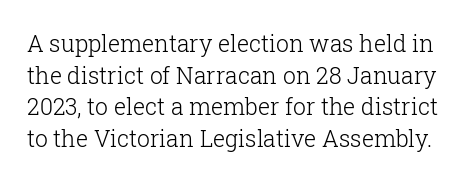
Q: Is the text bold? A: No.
Q: Is the text italic (slanted)? A: No, it is upright.
Q: Is the text underlined? A: No.
Q: Is the spacing between letters normal or unusually wide? A: Normal.
Q: Is the spacing between lines tight, normal or loose? A: Normal.
